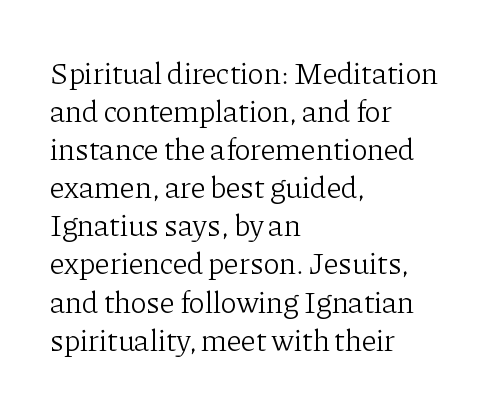
{"serif": "yes", "italic": "no", "bold": "no", "weight": "light", "width": "normal", "stroke_contrast": "low", "x_height": "medium", "monospaced": "no", "underline": "no", "align": "left", "line_spacing": "normal", "line_spacing_ratio": 1.27, "letter_spacing": "normal", "letter_spacing_em": 0.0, "glyph_px": 30}
